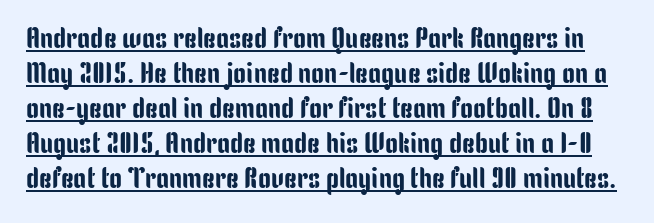
The image shows 29 px condensed sans-serif type, upright; set line spacing 1.21x, normal letter spacing, underlined; low stroke contrast and a medium x-height.
